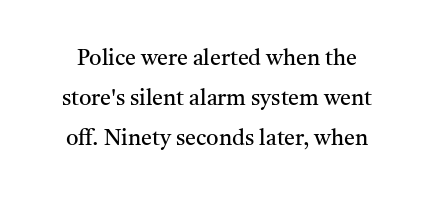
The lettering stays uniformly vertical, giving the passage a roman look. Only glyphs here, with clear space below each row. Nothing heavy about these letters — not bold at all. There is no visible air inserted between adjacent glyphs.
